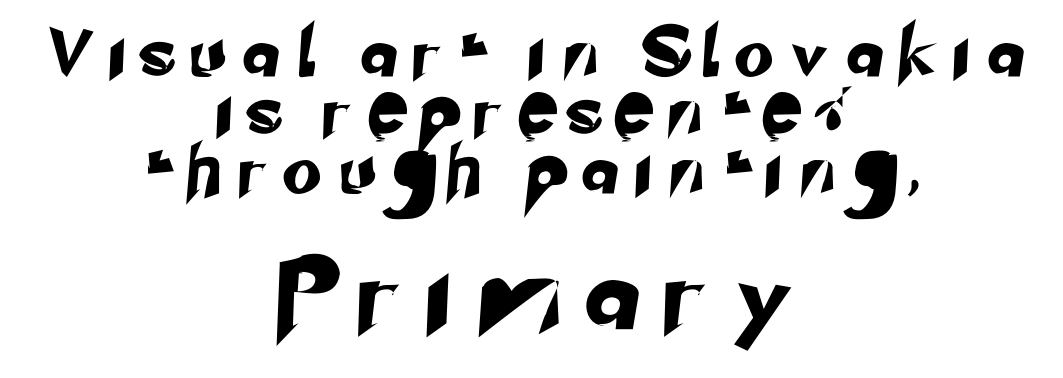
The image shows 73 px sans-serif type; set centered, line spacing 1.19x, unusually wide letter spacing (+0.44 em), not underlined; the second (bottom) block is 1.49x larger; low stroke contrast and a small x-height.
